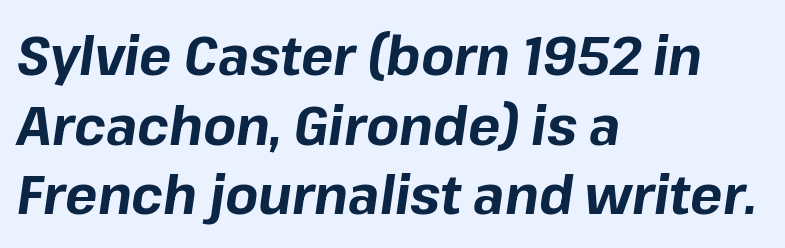
{"italic": "yes", "lean": "right", "slant_degrees": 8, "bold": "yes", "weight": "bold", "width": "normal", "stroke_contrast": "low", "x_height": "medium", "monospaced": "no", "underline": "no", "align": "left", "line_spacing": "normal", "line_spacing_ratio": 1.29, "letter_spacing": "normal", "letter_spacing_em": 0.0, "glyph_px": 54}
